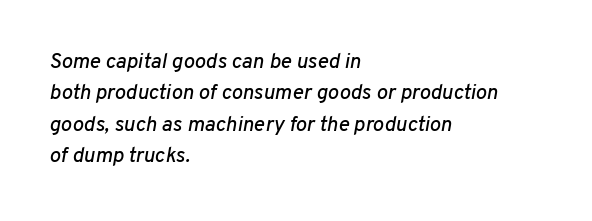
Q: Is the text italic (slanted)? A: Yes, it leans right by about 10 degrees.
Q: Is the text underlined? A: No.
Q: How is the paragraph aligned? A: Left-aligned.
Q: Is the spacing between letters normal or unusually wide? A: Normal.
Q: Is the spacing between lines tight, normal or loose? A: Normal.
